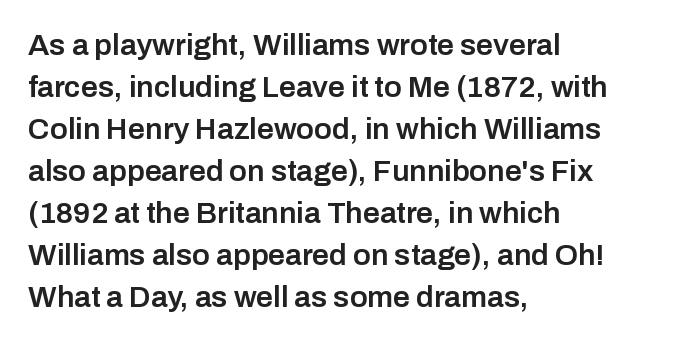
The paragraph has a hard left edge and a soft right edge. Serifs: no, the terminals of the letterforms are clean. Characters follow at the spacing the type designer built in. Typographic density is moderately raised because the face is semibold. Unlike italic type, these characters show no tilt at all. Varying glyph widths throughout — classic text-font behaviour.
